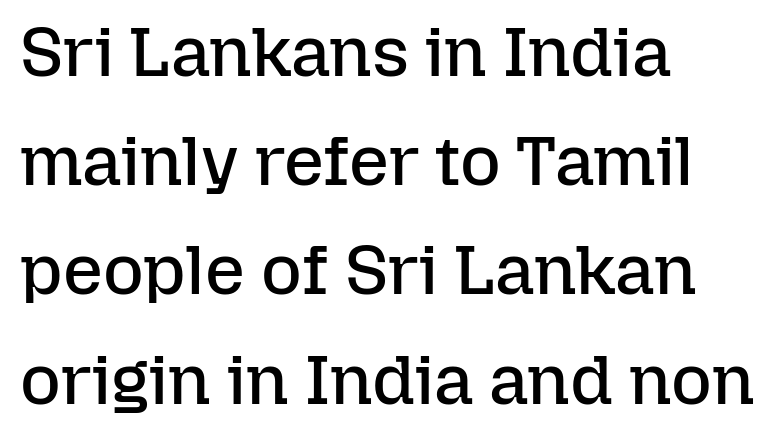
Q: Is the text bold? A: No.
Q: Is the text italic (slanted)? A: No, it is upright.
Q: Is the text underlined? A: No.
Q: How is the paragraph aligned? A: Left-aligned.
Q: Is the spacing between letters normal or unusually wide? A: Normal.
Q: Is the spacing between lines tight, normal or loose? A: Normal.
Q: Width (condensed, normal, or wide)? A: Normal.
Q: Stroke contrast? A: Low.
Q: x-height? A: Medium.
Q: Monospaced? A: No.
